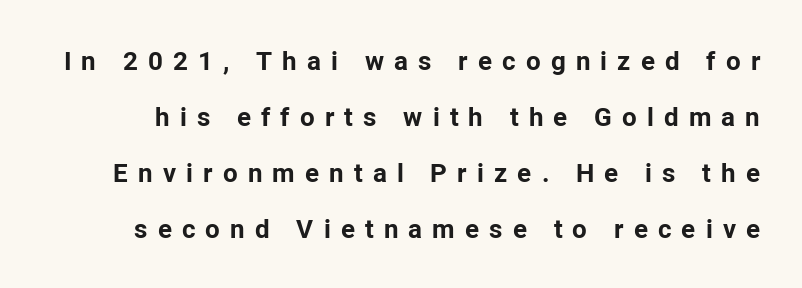
Q: Is the text bold? A: Yes.
Q: Is the text italic (slanted)? A: No, it is upright.
Q: Is the text underlined? A: No.
Q: Is the spacing between letters normal or unusually wide? A: Unusually wide.
Q: Is the spacing between lines tight, normal or loose? A: Loose.
